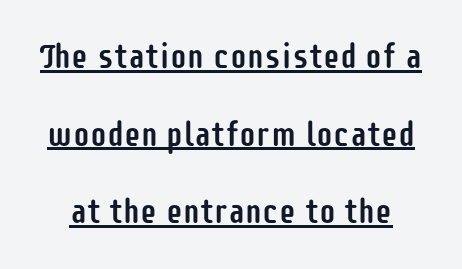
Q: Is the text italic (slanted)? A: No, it is upright.
Q: Is the typeface a serif or a sans-serif typeface? A: Sans-serif.
Q: Is the text underlined? A: Yes.
Q: Is the spacing between letters normal or unusually wide? A: Normal.
Q: Is the spacing between lines tight, normal or loose? A: Loose.
Q: Width (condensed, normal, or wide)? A: Condensed.
Q: Stroke contrast? A: Low.
Q: x-height? A: Large.
Q: Monospaced? A: No.
